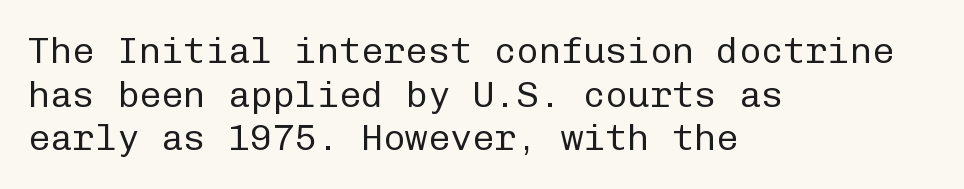
The passage is arranged the way most books set body copy — flush left. This sample uses an upright cut, with every glyph sitting square on the baseline. Observe the absence of serifs on each vertical stroke in this sample. This sample has the even, mechanical cadence of fixed-width lettering. Weight class: somewhere from thin through regular.
